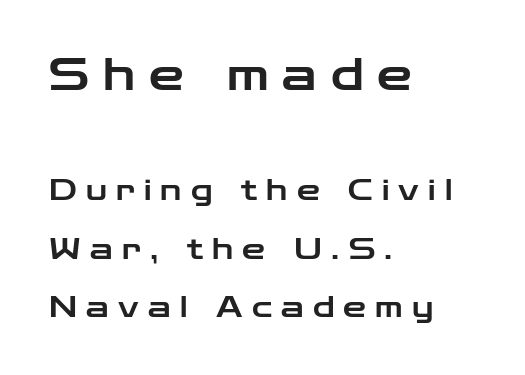
Q: Is the text italic (slanted)? A: No, it is upright.
Q: Is the typeface a serif or a sans-serif typeface? A: Sans-serif.
Q: Is the text underlined? A: No.
Q: How is the paragraph aligned? A: Left-aligned.
Q: Is the spacing between letters normal or unusually wide? A: Unusually wide.
Q: Is the spacing between lines tight, normal or loose? A: Loose.
Q: Which block of text is set in a larger size, the first (top) or the second (bottom)? A: The first (top) one.
Q: Width (condensed, normal, or wide)? A: Wide.
Q: Stroke contrast? A: Low.
Q: x-height? A: Medium.
Q: Monospaced? A: No.
